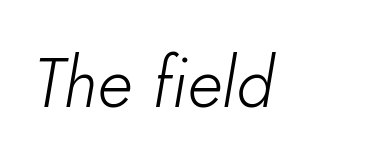
Q: Is the text bold? A: No.
Q: Is the text italic (slanted)? A: Yes, it leans right by about 5 degrees.
Q: Is the text underlined? A: No.
Q: Is the spacing between letters normal or unusually wide? A: Normal.
Q: Width (condensed, normal, or wide)? A: Normal.
Q: Stroke contrast? A: Low.
Q: x-height? A: Small.
Q: Monospaced? A: No.
